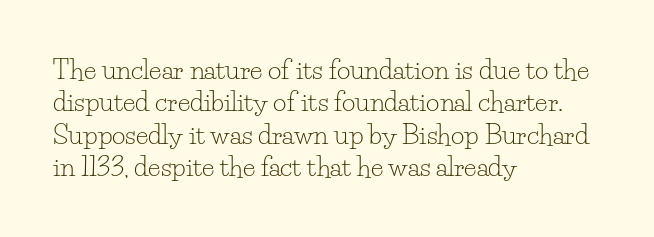
Q: Is the text bold? A: No.
Q: Is the text italic (slanted)? A: No, it is upright.
Q: Is the text underlined? A: No.
Q: How is the paragraph aligned? A: Left-aligned.
Q: Is the spacing between letters normal or unusually wide? A: Normal.
Q: Is the spacing between lines tight, normal or loose? A: Normal.
